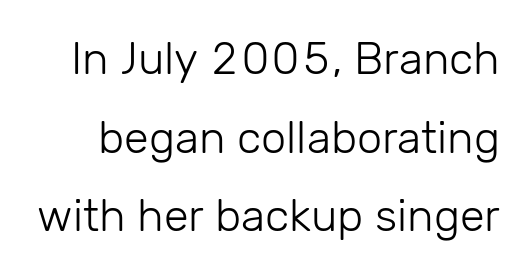
{"serif": "no", "italic": "no", "bold": "no", "weight": "light", "width": "normal", "stroke_contrast": "low", "x_height": "medium", "monospaced": "no", "underline": "no", "line_spacing_ratio": 1.75, "letter_spacing": "normal", "letter_spacing_em": 0.0, "glyph_px": 45}
